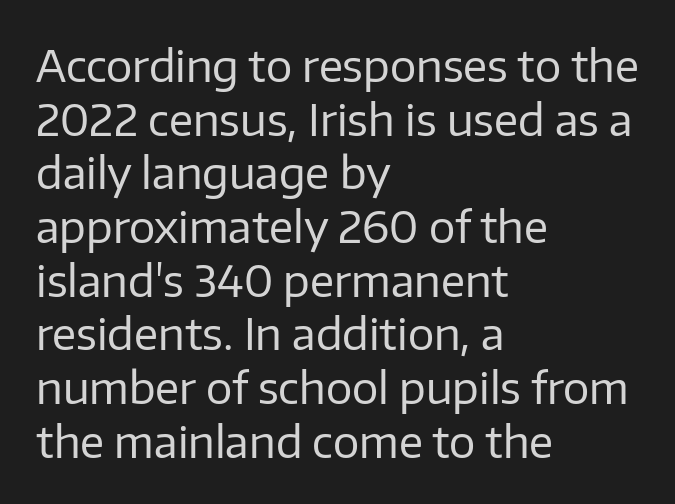
Q: Is the text bold? A: No.
Q: Is the text italic (slanted)? A: No, it is upright.
Q: Is the typeface a serif or a sans-serif typeface? A: Sans-serif.
Q: Is the text underlined? A: No.
Q: How is the paragraph aligned? A: Left-aligned.
Q: Is the spacing between letters normal or unusually wide? A: Normal.
Q: Width (condensed, normal, or wide)? A: Normal.
Q: Stroke contrast? A: Low.
Q: x-height? A: Medium.
Q: Monospaced? A: No.
